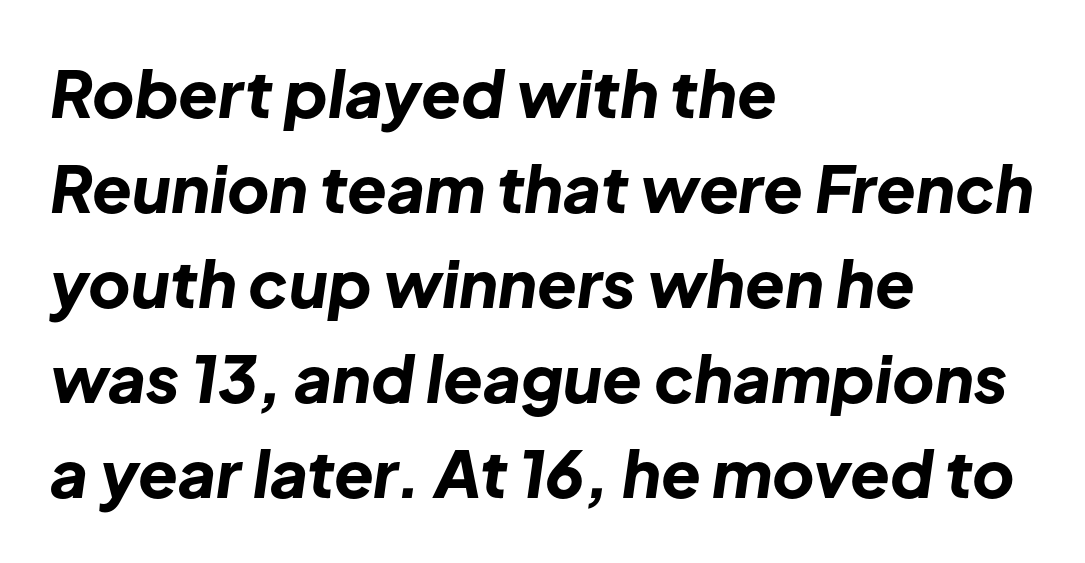
The image shows 65 px bold type, italic (leaning right); set left-aligned, normal line spacing (1.46x), normal letter spacing, not underlined; low stroke contrast and a medium x-height.
